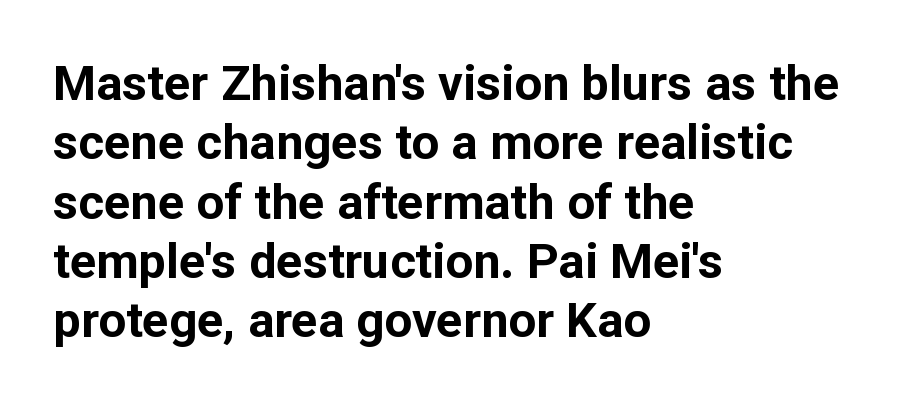
{"serif": "no", "italic": "no", "bold": "yes", "weight": "bold", "width": "normal", "stroke_contrast": "low", "x_height": "medium", "monospaced": "no", "underline": "no", "align": "left", "line_spacing_ratio": 1.21, "letter_spacing": "normal", "letter_spacing_em": 0.0, "glyph_px": 49}
